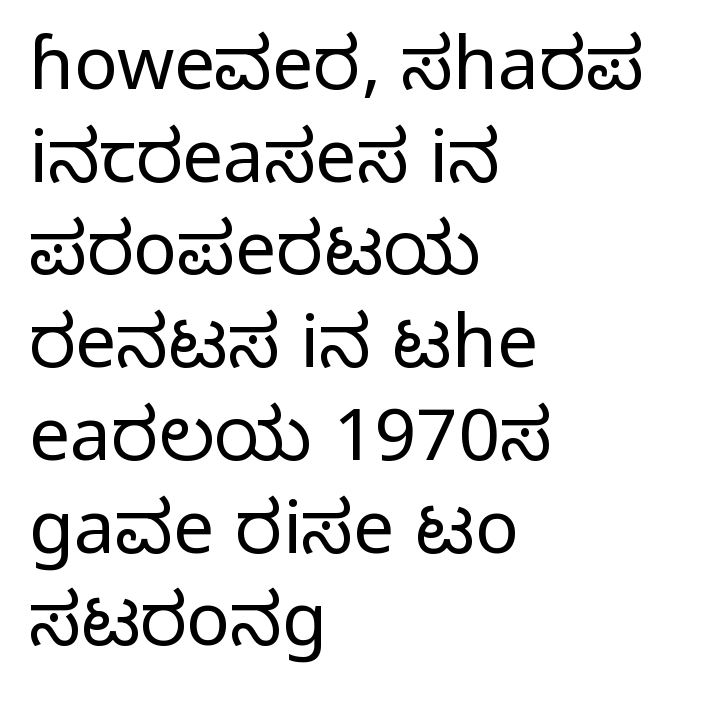
The image shows 73 px light sans-serif type, upright; set left-aligned, normal line spacing (1.27x), normal letter spacing, not underlined; low stroke contrast and a medium x-height.
